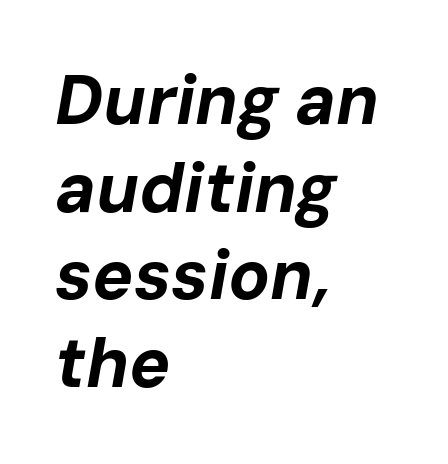
The image shows 69 px bold type, italic (leaning right); set left-aligned, normal line spacing (1.27x), normal letter spacing, not underlined; low stroke contrast and a medium x-height.
